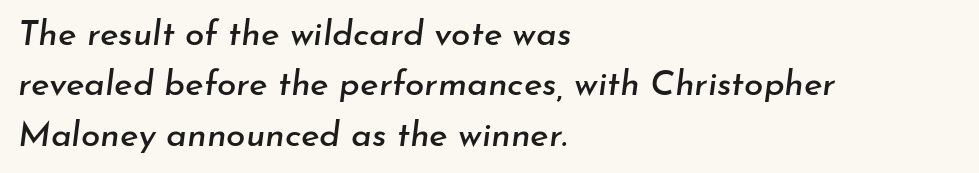
The image shows 35 px text type, italic (leaning right); set left-aligned, normal line spacing (1.44x), normal letter spacing, not underlined; low stroke contrast and a small x-height.
